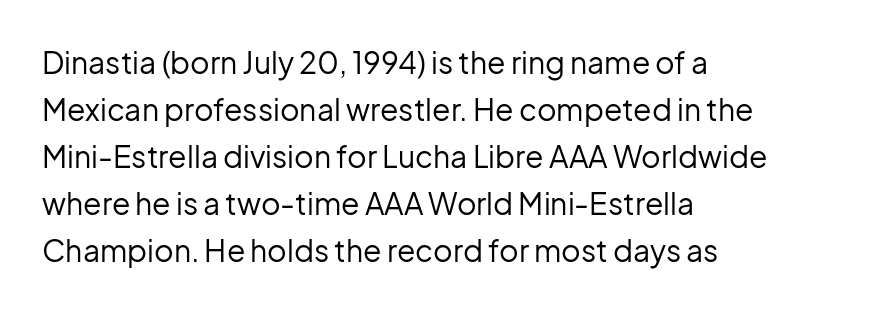
Q: Is the text bold? A: No.
Q: Is the text italic (slanted)? A: No, it is upright.
Q: Is the typeface a serif or a sans-serif typeface? A: Sans-serif.
Q: Is the text underlined? A: No.
Q: How is the paragraph aligned? A: Left-aligned.
Q: Is the spacing between letters normal or unusually wide? A: Normal.
Q: Is the spacing between lines tight, normal or loose? A: Normal.
Q: Width (condensed, normal, or wide)? A: Normal.
Q: Stroke contrast? A: Low.
Q: x-height? A: Medium.
Q: Monospaced? A: No.
